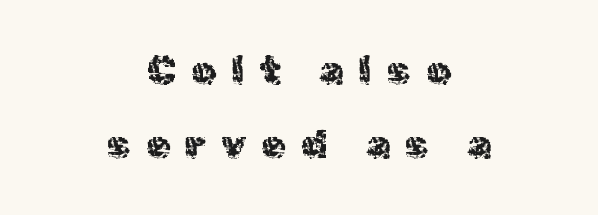
Q: Is the text bold? A: No.
Q: Is the text italic (slanted)? A: No, it is upright.
Q: Is the typeface a serif or a sans-serif typeface? A: Sans-serif.
Q: Is the text underlined? A: No.
Q: How is the paragraph aligned? A: Centered.
Q: Is the spacing between letters normal or unusually wide? A: Unusually wide.
Q: Width (condensed, normal, or wide)? A: Normal.
Q: x-height? A: Medium.
Q: Monospaced? A: No.
